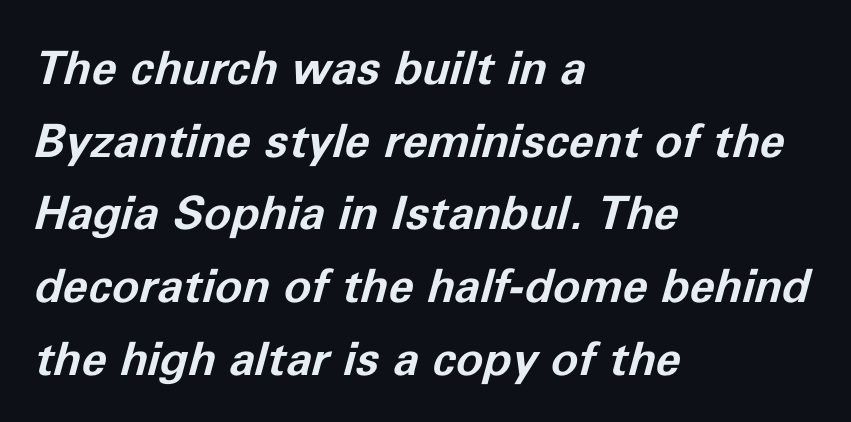
{"italic": "yes", "lean": "right", "slant_degrees": 11, "bold": "yes", "weight": "bold", "width": "normal", "stroke_contrast": "low", "x_height": "medium", "monospaced": "no", "underline": "no", "align": "left", "line_spacing": "normal", "line_spacing_ratio": 1.58, "letter_spacing": "normal", "letter_spacing_em": 0.0, "glyph_px": 46}
